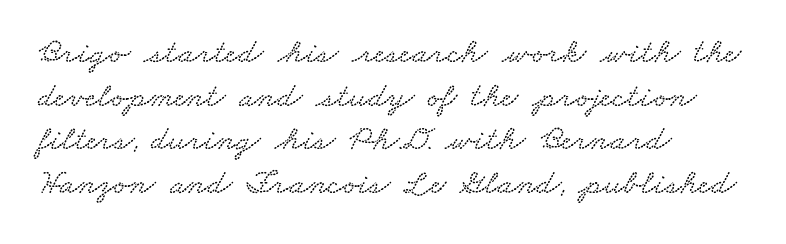
Words appear dense and cohesive because spacing is normal. The rows are spaced the way most documents space them. Type without underlining. These lines stack with their left ends in a neat column. Is this a fixed-width face? No — the glyphs have proportional, varying widths.
